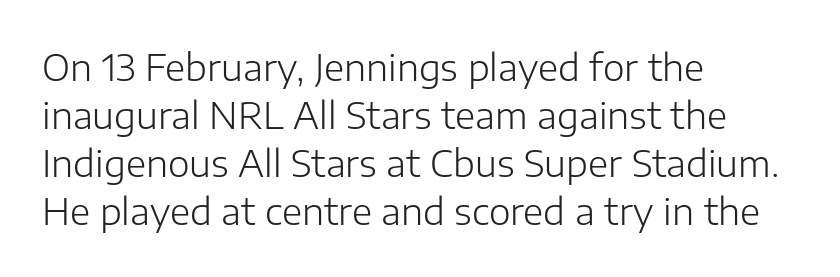
{"serif": "no", "italic": "no", "bold": "no", "weight": "light", "width": "normal", "stroke_contrast": "low", "x_height": "medium", "monospaced": "no", "underline": "no", "align": "left", "line_spacing": "normal", "line_spacing_ratio": 1.3, "letter_spacing": "normal", "letter_spacing_em": 0.0, "glyph_px": 37}
